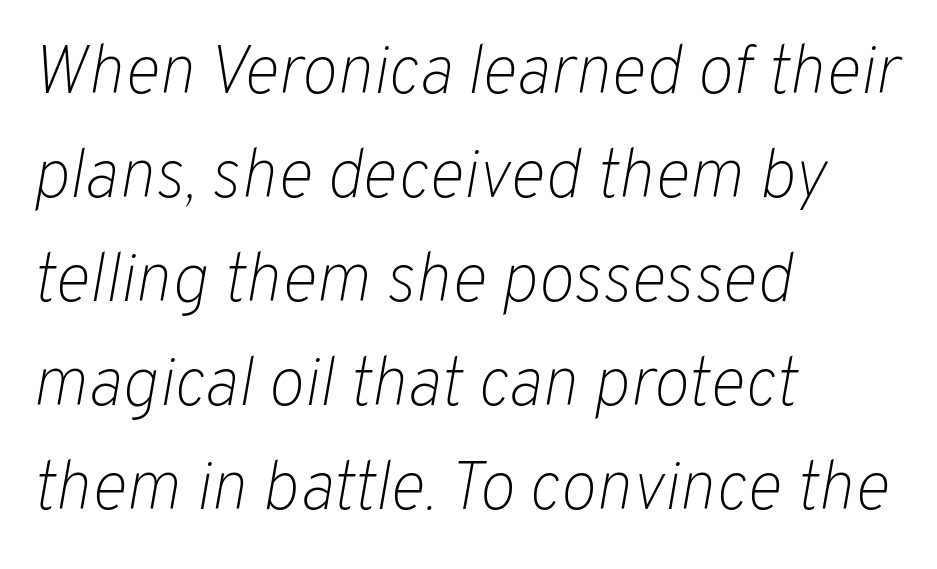
Honestly, the letter spacing is just normal — you wouldn't notice it. Baseline-to-baseline distance is the conventional proportion of letter height. Compared with a typical body face, this is equally light or lighter still. Which margin do the lines hug? The left one — the right edge is uneven.
